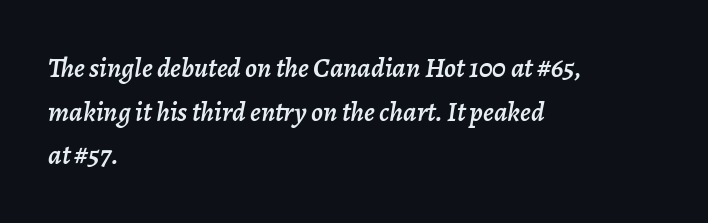
{"italic": "yes", "lean": "right", "slant_degrees": 7, "width": "normal", "stroke_contrast": "low", "x_height": "medium", "monospaced": "no", "underline": "no", "align": "left", "line_spacing": "normal", "line_spacing_ratio": 1.56, "letter_spacing": "normal", "letter_spacing_em": 0.0, "glyph_px": 28}
